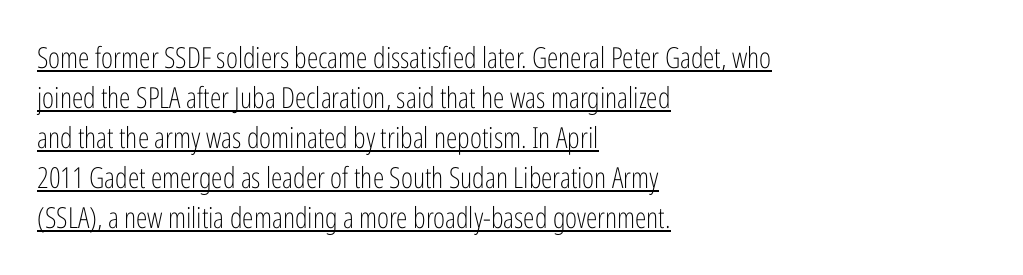
Q: Is the text bold? A: No.
Q: Is the text italic (slanted)? A: No, it is upright.
Q: Is the typeface a serif or a sans-serif typeface? A: Sans-serif.
Q: Is the text underlined? A: Yes.
Q: How is the paragraph aligned? A: Left-aligned.
Q: Is the spacing between letters normal or unusually wide? A: Normal.
Q: Is the spacing between lines tight, normal or loose? A: Normal.
Q: Width (condensed, normal, or wide)? A: Condensed.
Q: Stroke contrast? A: Low.
Q: x-height? A: Medium.
Q: Monospaced? A: No.
